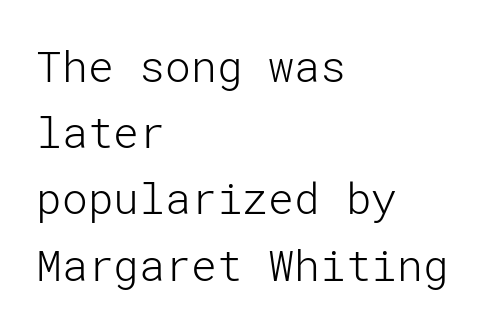
Typographically, this falls in the sans-serif category. Quick note: underline off. Nothing unusual about the tracking: characters are spaced as the font intends. The cut favours lightness, reaching ordinary text weight at its darkest.
